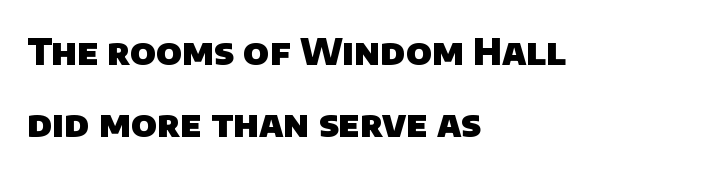
Q: Is the text bold? A: Yes.
Q: Is the typeface a serif or a sans-serif typeface? A: Sans-serif.
Q: Is the text underlined? A: No.
Q: How is the paragraph aligned? A: Left-aligned.
Q: Is the spacing between letters normal or unusually wide? A: Normal.
Q: Is the spacing between lines tight, normal or loose? A: Loose.
Q: Width (condensed, normal, or wide)? A: Normal.
Q: Stroke contrast? A: Low.
Q: x-height? A: Large.
Q: Monospaced? A: No.
